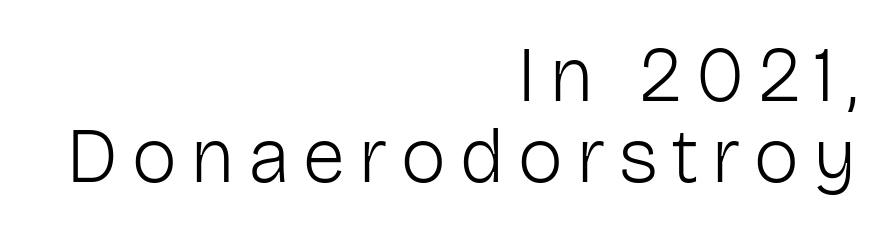
The image shows 78 px light sans-serif type, upright; set right-aligned, tight line spacing (1.04x), not underlined; low stroke contrast and a medium x-height.
